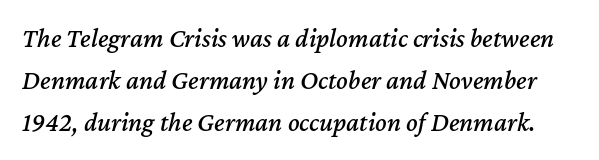
Q: Is the text italic (slanted)? A: Yes, it leans right by about 12 degrees.
Q: Is the text underlined? A: No.
Q: Is the spacing between letters normal or unusually wide? A: Normal.
Q: Is the spacing between lines tight, normal or loose? A: Normal.
